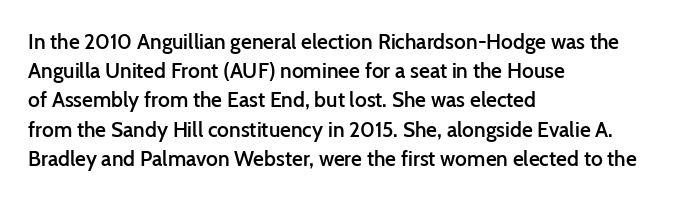
The face used here is a semibold: visibly heavier than regular, lighter than bold. Italic? Not at all — the glyphs are vertical. Default kerning and tracking; the words read as compact shapes. The paragraph shown leans on its left margin. Clear beneath every line of the passage.
